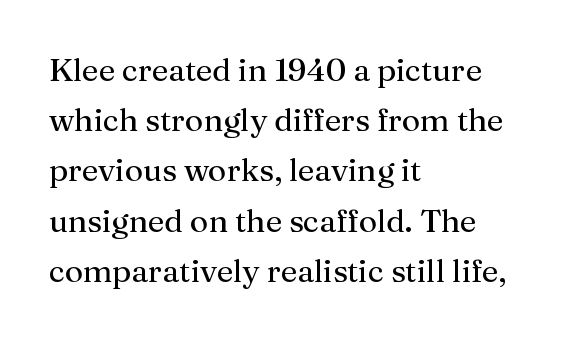
{"serif": "yes", "italic": "no", "bold": "no", "weight": "regular", "width": "normal", "stroke_contrast": "medium", "x_height": "medium", "monospaced": "no", "underline": "no", "align": "left", "line_spacing": "normal", "line_spacing_ratio": 1.57, "letter_spacing": "normal", "letter_spacing_em": 0.0, "glyph_px": 32}
